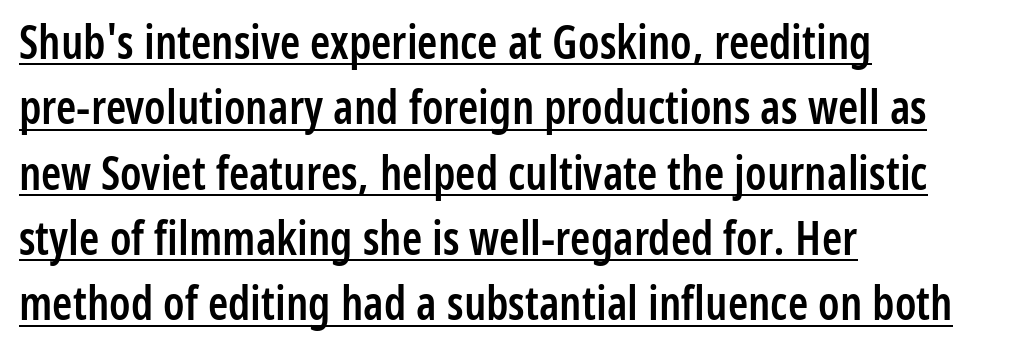
{"serif": "no", "italic": "no", "bold": "semi", "weight": "semibold", "width": "condensed", "stroke_contrast": "low", "x_height": "medium", "monospaced": "no", "underline": "yes", "align": "left", "line_spacing": "normal", "line_spacing_ratio": 1.42, "letter_spacing": "normal", "letter_spacing_em": 0.0, "glyph_px": 46}
